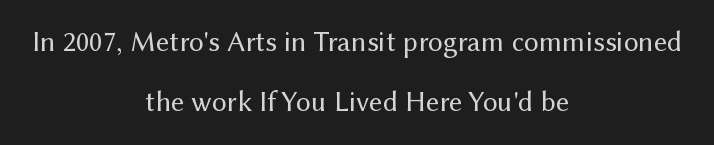
Q: Is the text bold? A: No.
Q: Is the text italic (slanted)? A: No, it is upright.
Q: Is the typeface a serif or a sans-serif typeface? A: Sans-serif.
Q: Is the text underlined? A: No.
Q: How is the paragraph aligned? A: Centered.
Q: Is the spacing between letters normal or unusually wide? A: Normal.
Q: Is the spacing between lines tight, normal or loose? A: Loose.
Q: Width (condensed, normal, or wide)? A: Normal.
Q: Stroke contrast? A: Medium.
Q: x-height? A: Medium.
Q: Monospaced? A: No.
